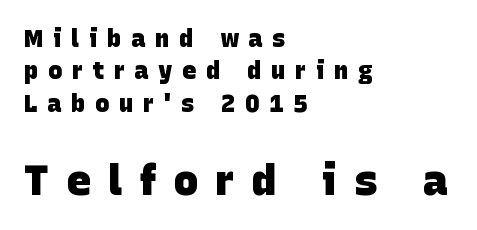
Q: Is the text bold? A: Yes.
Q: Is the typeface a serif or a sans-serif typeface? A: Sans-serif.
Q: Is the text underlined? A: No.
Q: How is the paragraph aligned? A: Left-aligned.
Q: Is the spacing between letters normal or unusually wide? A: Unusually wide.
Q: Is the spacing between lines tight, normal or loose? A: Normal.
Q: Which block of text is set in a larger size, the first (top) or the second (bottom)? A: The second (bottom) one.
Q: Width (condensed, normal, or wide)? A: Normal.
Q: Stroke contrast? A: Low.
Q: x-height? A: Large.
Q: Monospaced? A: No.
